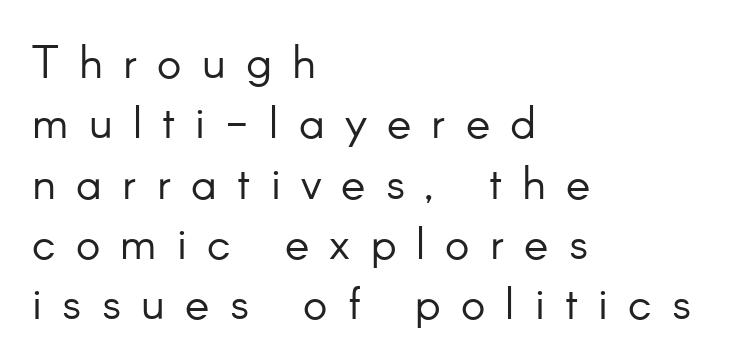
{"serif": "no", "italic": "no", "bold": "no", "weight": "light", "width": "normal", "stroke_contrast": "low", "x_height": "small", "monospaced": "no", "underline": "no", "align": "left", "line_spacing": "normal", "line_spacing_ratio": 1.31, "letter_spacing": "wide", "letter_spacing_em": 0.44, "glyph_px": 46}
